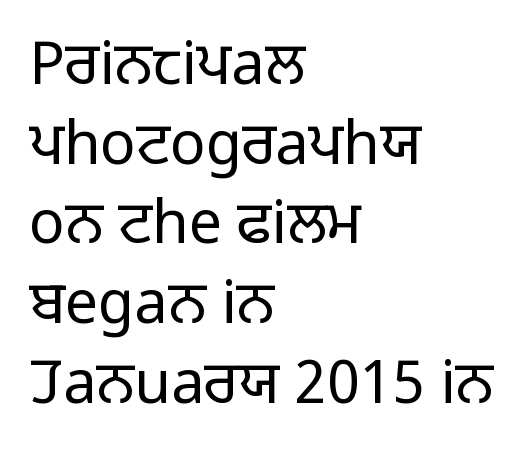
{"serif": "no", "italic": "no", "bold": "no", "weight": "light", "width": "normal", "stroke_contrast": "low", "x_height": "medium", "monospaced": "no", "underline": "no", "align": "left", "line_spacing": "normal", "line_spacing_ratio": 1.35, "letter_spacing": "normal", "letter_spacing_em": 0.0, "glyph_px": 59}
